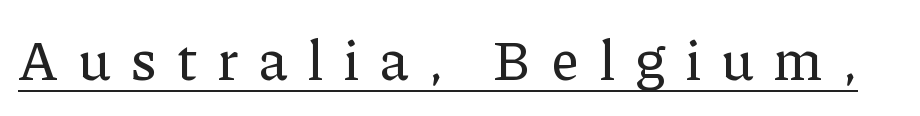
The image shows 55 px serif type, upright; set unusually wide letter spacing (+0.36 em), underlined; low stroke contrast and a medium x-height.
